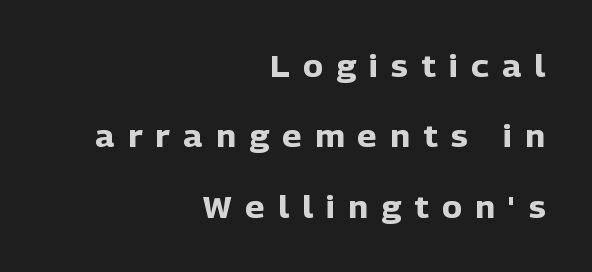
The image shows 30 px heavy sans-serif type, upright; set right-aligned, loose line spacing (2.35x), unusually wide letter spacing (+0.45 em), not underlined; low stroke contrast and a medium x-height.
